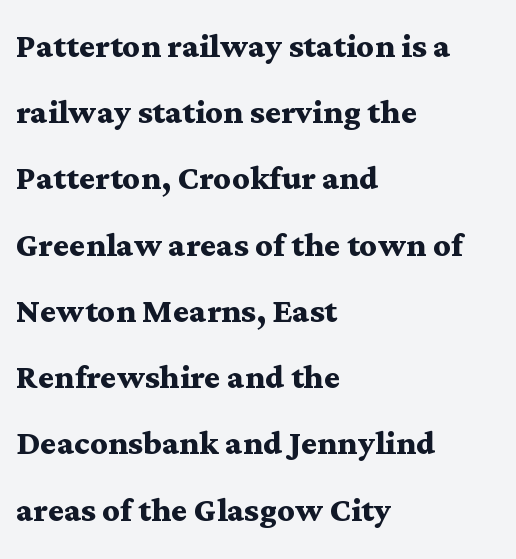
{"serif": "yes", "italic": "no", "bold": "yes", "weight": "semibold", "width": "wide", "stroke_contrast": "medium", "x_height": "medium", "monospaced": "no", "underline": "no", "align": "left", "line_spacing": "normal", "line_spacing_ratio": 1.54, "letter_spacing": "normal", "letter_spacing_em": 0.0, "glyph_px": 43}
